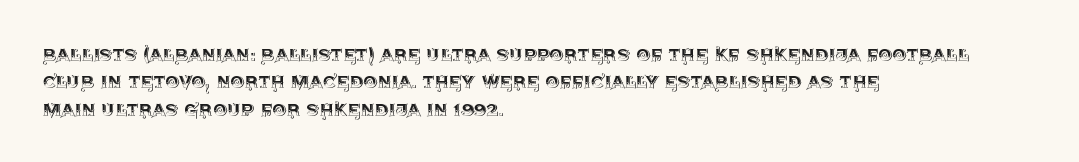
The lines are quadded left. Bare-footed words on every line. Notice how the stems are strictly vertical — no italics here. The gaps between neighbouring characters are ordinary and unremarkable.
